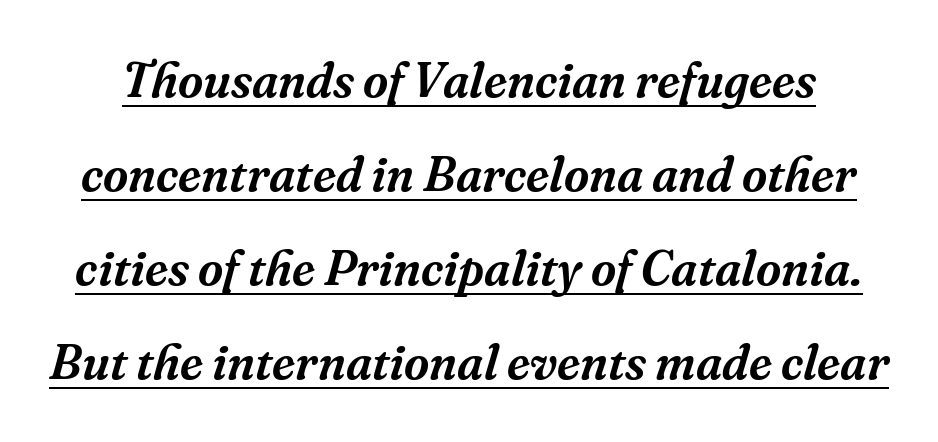
The image shows 49 px serif type, italic (leaning right); set loose line spacing (1.92x), normal letter spacing, underlined; medium stroke contrast and a medium x-height.
